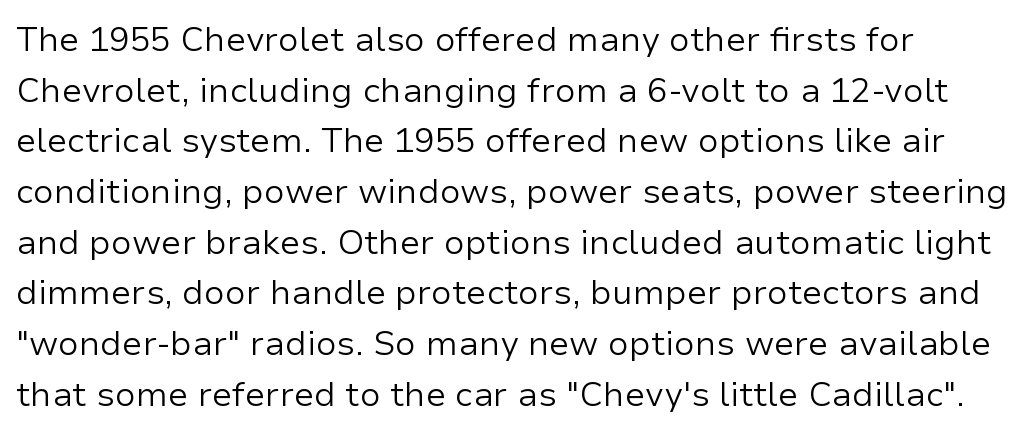
Honestly, the row spacing looks completely unremarkable. A quiet, ordinary-to-light weight characterises the typeface. Spacing verdict: proportional, widths tailored to each character. Beneath every word, the page is bare.
